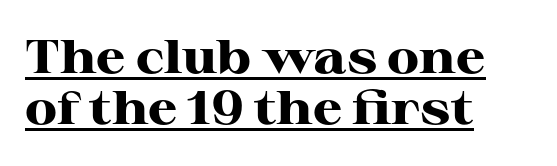
Q: Is the text bold? A: Yes.
Q: Is the text italic (slanted)? A: No, it is upright.
Q: Is the typeface a serif or a sans-serif typeface? A: Serif.
Q: Is the text underlined? A: Yes.
Q: How is the paragraph aligned? A: Left-aligned.
Q: Is the spacing between letters normal or unusually wide? A: Normal.
Q: Is the spacing between lines tight, normal or loose? A: Tight.
Q: Width (condensed, normal, or wide)? A: Wide.
Q: Stroke contrast? A: High.
Q: x-height? A: Medium.
Q: Monospaced? A: No.
